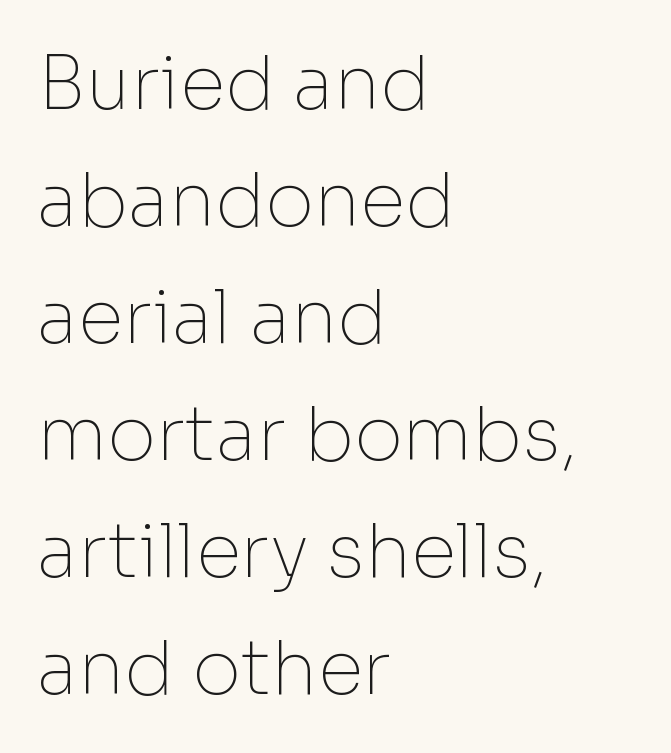
Q: Is the text bold? A: No.
Q: Is the text italic (slanted)? A: No, it is upright.
Q: Is the typeface a serif or a sans-serif typeface? A: Sans-serif.
Q: Is the text underlined? A: No.
Q: How is the paragraph aligned? A: Left-aligned.
Q: Is the spacing between letters normal or unusually wide? A: Normal.
Q: Is the spacing between lines tight, normal or loose? A: Normal.
Q: Width (condensed, normal, or wide)? A: Normal.
Q: Stroke contrast? A: Low.
Q: x-height? A: Medium.
Q: Monospaced? A: No.
